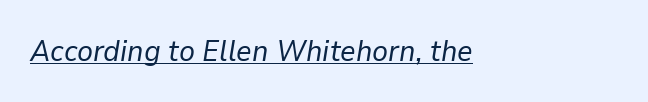
The image shows 30 px regular-weight type, italic (leaning right); set normal letter spacing, underlined; low stroke contrast and a medium x-height.
